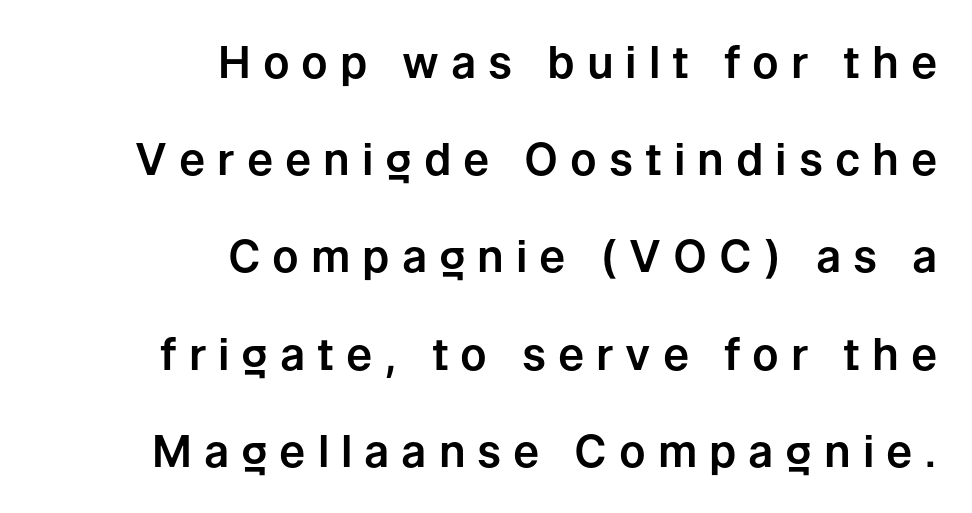
Q: Is the text italic (slanted)? A: No, it is upright.
Q: Is the typeface a serif or a sans-serif typeface? A: Sans-serif.
Q: Is the text underlined? A: No.
Q: How is the paragraph aligned? A: Right-aligned.
Q: Is the spacing between letters normal or unusually wide? A: Unusually wide.
Q: Is the spacing between lines tight, normal or loose? A: Loose.
Q: Width (condensed, normal, or wide)? A: Normal.
Q: Stroke contrast? A: Low.
Q: x-height? A: Medium.
Q: Monospaced? A: No.
